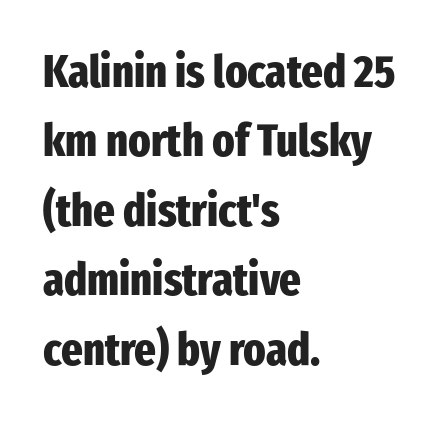
Q: Is the text bold? A: Yes.
Q: Is the text italic (slanted)? A: No, it is upright.
Q: Is the typeface a serif or a sans-serif typeface? A: Sans-serif.
Q: Is the text underlined? A: No.
Q: How is the paragraph aligned? A: Left-aligned.
Q: Is the spacing between letters normal or unusually wide? A: Normal.
Q: Is the spacing between lines tight, normal or loose? A: Normal.
Q: Width (condensed, normal, or wide)? A: Condensed.
Q: Stroke contrast? A: Low.
Q: x-height? A: Medium.
Q: Monospaced? A: No.
